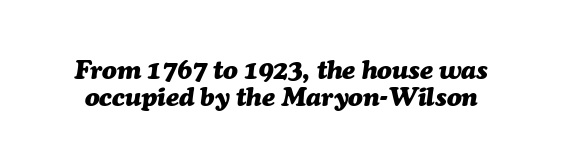
{"italic": "yes", "lean": "right", "slant_degrees": 7, "bold": "yes", "underline": "no", "line_spacing": "tight", "line_spacing_ratio": 1.0, "letter_spacing": "normal", "letter_spacing_em": 0.0, "glyph_px": 27}
